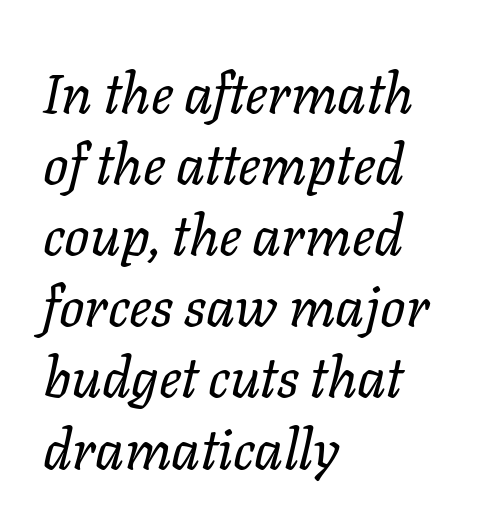
Anything drawn beneath the words? Only blank space. The cut favours lightness, reaching ordinary text weight at its darkest. Here the designer chose a conventional face with non-uniform glyph widths. Caption: multi-line text, flush left, ragged right.
